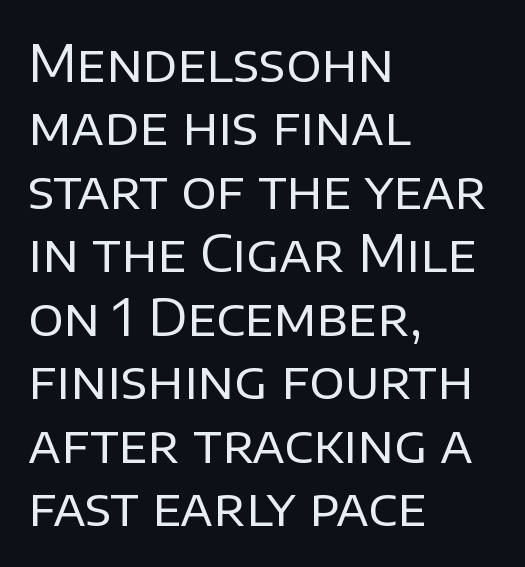
The image shows 52 px regular-weight sans-serif type, upright; set left-aligned, line spacing 1.22x, normal letter spacing, not underlined; low stroke contrast and a large x-height.
